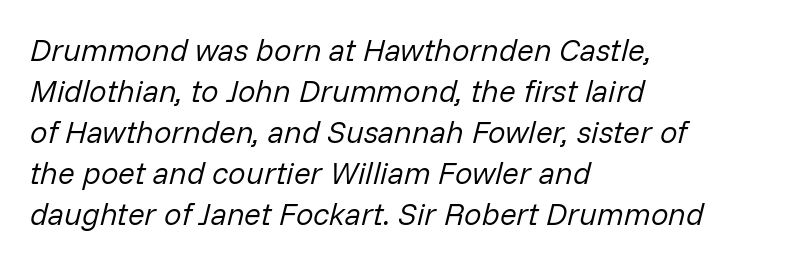
{"italic": "yes", "lean": "right", "slant_degrees": 14, "bold": "no", "weight": "regular", "width": "normal", "stroke_contrast": "low", "x_height": "medium", "monospaced": "no", "underline": "no", "align": "left", "line_spacing": "normal", "line_spacing_ratio": 1.32, "letter_spacing": "normal", "letter_spacing_em": 0.0, "glyph_px": 31}
